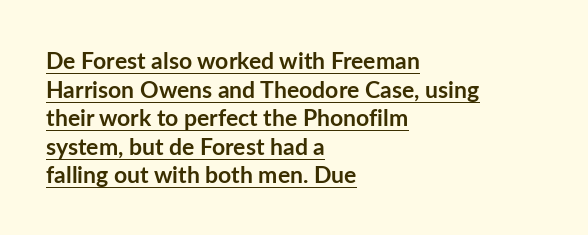
The rendered words wear a rule along their underside. The sample has been set heavy, in full bold. Unlike italic type, these characters show no tilt at all. The rendering keeps characters at their native spacing.
